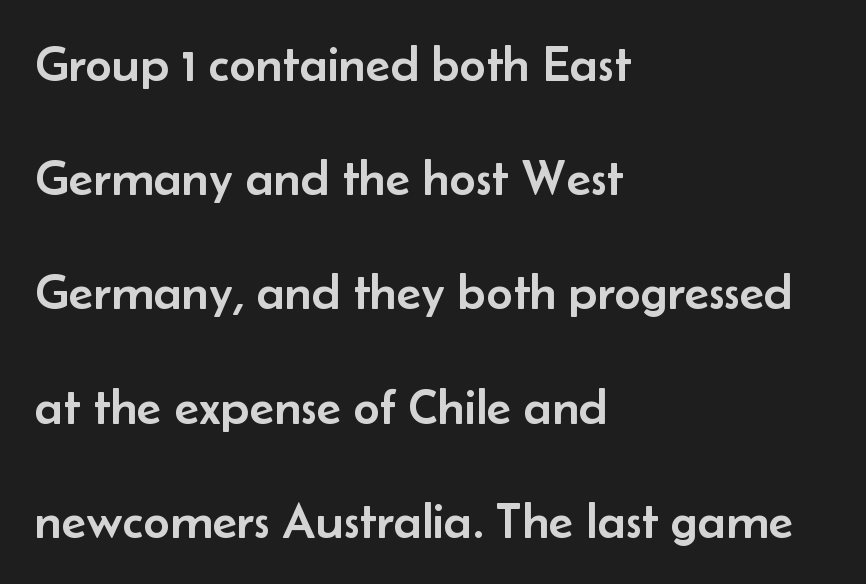
Q: Is the text italic (slanted)? A: No, it is upright.
Q: Is the typeface a serif or a sans-serif typeface? A: Sans-serif.
Q: Is the text underlined? A: No.
Q: How is the paragraph aligned? A: Left-aligned.
Q: Is the spacing between letters normal or unusually wide? A: Normal.
Q: Is the spacing between lines tight, normal or loose? A: Loose.
Q: Width (condensed, normal, or wide)? A: Normal.
Q: Stroke contrast? A: Low.
Q: x-height? A: Small.
Q: Monospaced? A: No.
